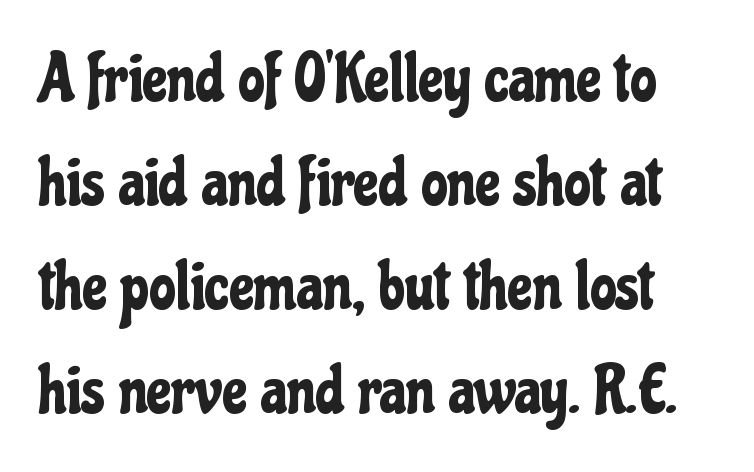
The image shows 67 px condensed sans-serif type, upright; set normal line spacing (1.55x), normal letter spacing, not underlined; low stroke contrast and a medium x-height.
